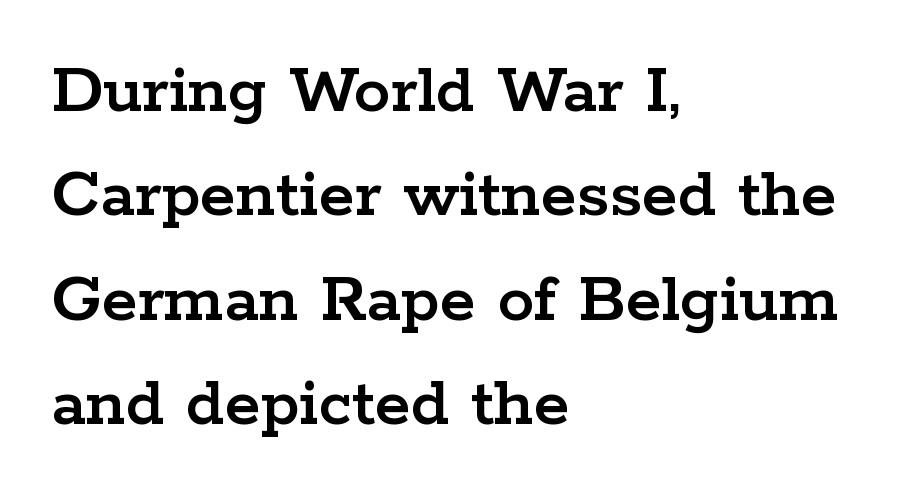
{"serif": "yes", "italic": "no", "width": "wide", "stroke_contrast": "low", "x_height": "medium", "monospaced": "no", "underline": "no", "align": "left", "line_spacing": "normal", "line_spacing_ratio": 1.43, "letter_spacing": "normal", "letter_spacing_em": 0.0, "glyph_px": 73}
